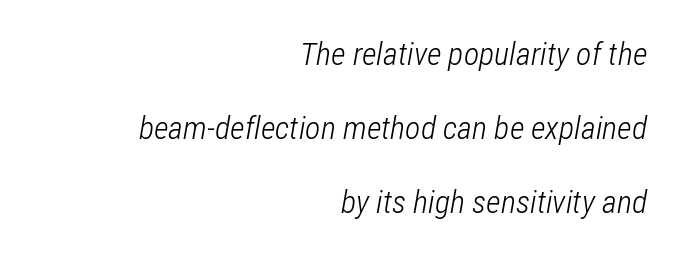
Character widths vary here, with narrow letters taking less room than wide ones. The specimen omits any rule beneath the text block's lines. The face looks like a standard text weight, possibly lighter. You could call the tracking neutral — neither tight nor loose.
